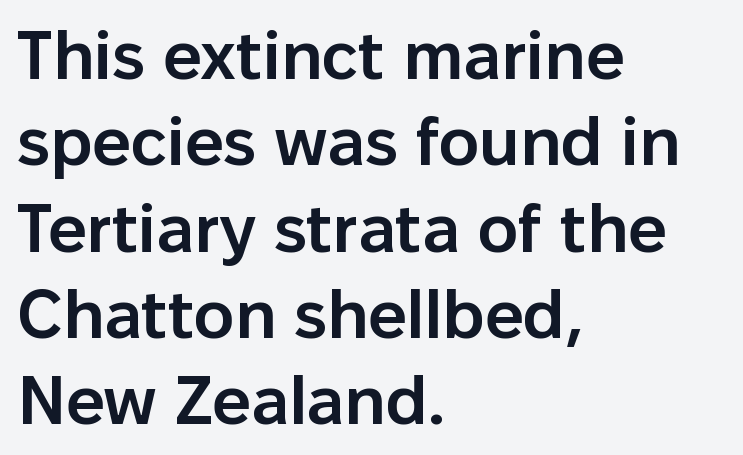
Type without underlining. I'd describe the lettering as semibold — firm but not a full bold. When letters stand straight like this, we call the style roman or upright. This sample has the flowing, uneven cadence of proportional lettering. Casual observation: everything's shoved over to the left.
